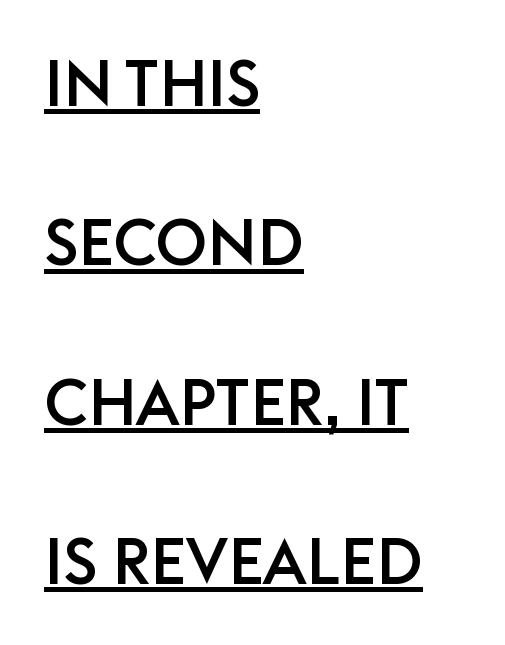
The rendering keeps characters at their native spacing. Notice how the passage keeps a crisp vertical edge on the left only. The block of text is sparse from top to bottom, with ample space between rows. The axis of the letterforms is exactly vertical.
